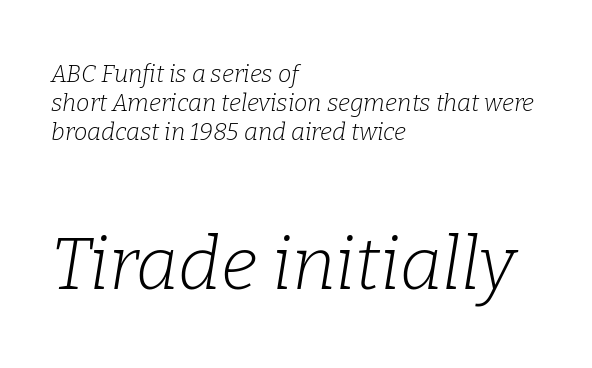
{"serif": "yes", "italic": "yes", "lean": "right", "slant_degrees": 9, "bold": "no", "weight": "light", "width": "normal", "stroke_contrast": "low", "x_height": "medium", "monospaced": "no", "underline": "no", "align": "left", "line_spacing_ratio": 1.21, "letter_spacing": "normal", "letter_spacing_em": 0.0, "larger_block": "second", "size_ratio": 3.04, "glyph_px": 73}
